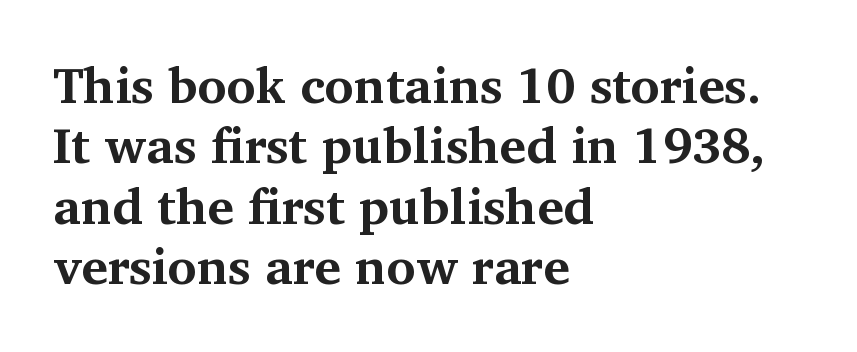
The image shows 50 px bold serif type, upright; set left-aligned, line spacing 1.21x, normal letter spacing, not underlined; medium stroke contrast and a medium x-height.
